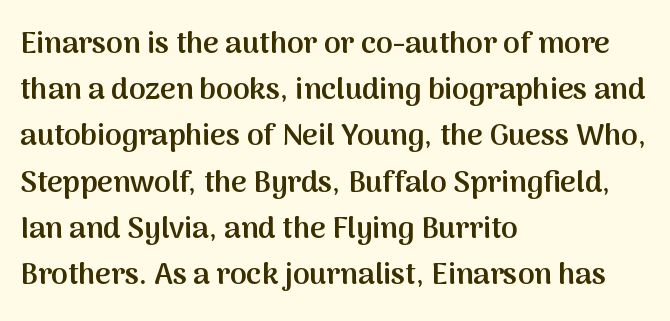
Q: Is the text bold? A: Semi-bold.
Q: Is the text italic (slanted)? A: No, it is upright.
Q: Is the typeface a serif or a sans-serif typeface? A: Sans-serif.
Q: Is the text underlined? A: No.
Q: How is the paragraph aligned? A: Left-aligned.
Q: Is the spacing between letters normal or unusually wide? A: Normal.
Q: Is the spacing between lines tight, normal or loose? A: Normal.
Q: Width (condensed, normal, or wide)? A: Normal.
Q: Stroke contrast? A: Medium.
Q: x-height? A: Medium.
Q: Monospaced? A: No.
